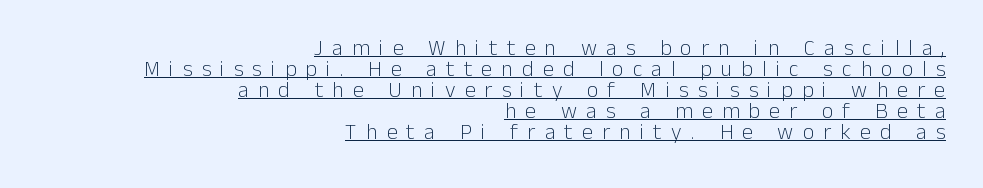
{"italic": "no", "bold": "no", "underline": "yes", "align": "right", "line_spacing": "tight", "line_spacing_ratio": 0.96, "letter_spacing": "wide", "letter_spacing_em": 0.42, "glyph_px": 22}
